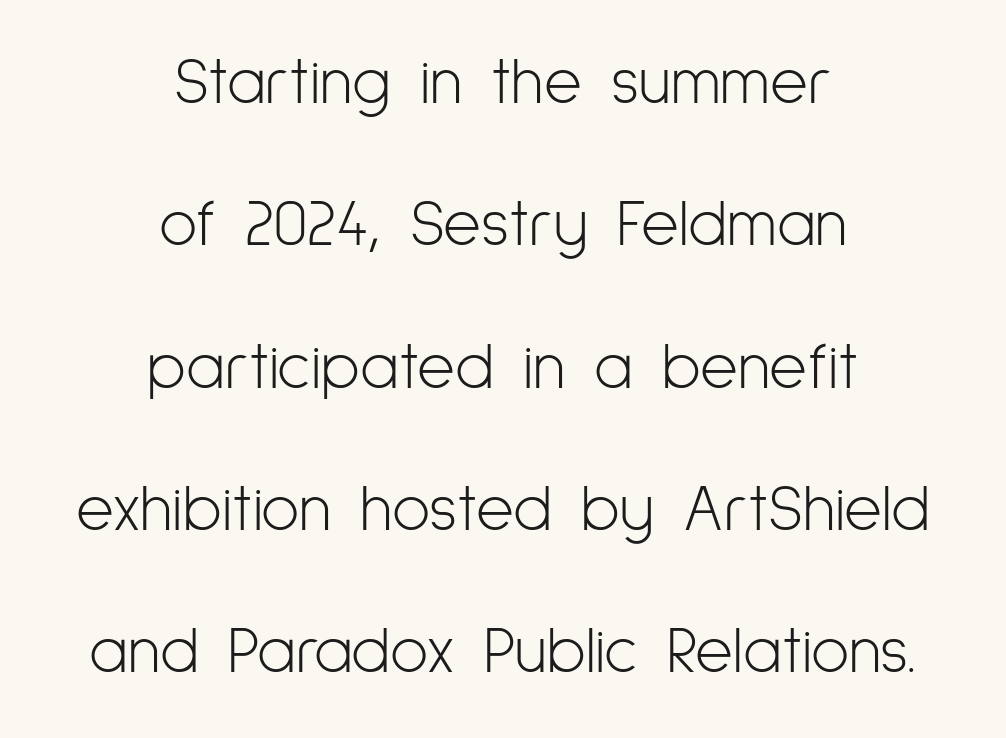
The image shows 65 px light, condensed sans-serif type, upright; set centered, loose line spacing (2.19x), normal letter spacing, not underlined; low stroke contrast and a medium x-height.
